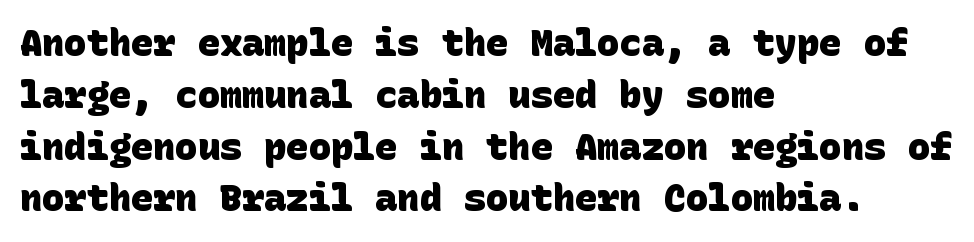
The image shows 37 px heavy sans-serif type; set left-aligned, normal line spacing (1.4x), normal letter spacing, not underlined; low stroke contrast and a large x-height.
